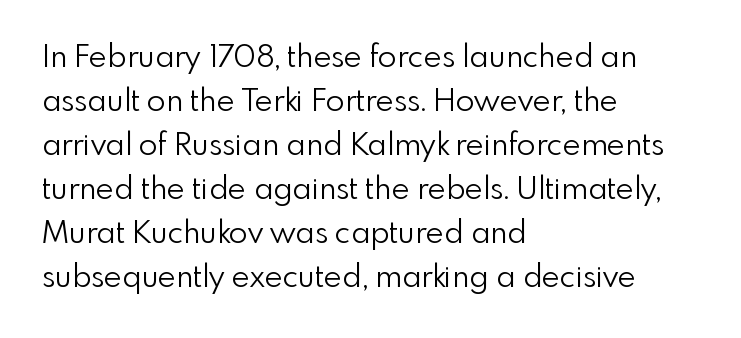
The image shows 31 px light sans-serif type, upright; set left-aligned, normal line spacing (1.42x), normal letter spacing, not underlined; low stroke contrast and a small x-height.
